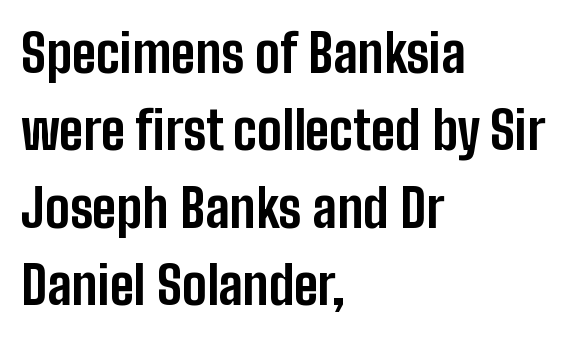
{"serif": "no", "italic": "no", "bold": "yes", "weight": "bold", "width": "condensed", "stroke_contrast": "low", "x_height": "medium", "monospaced": "no", "underline": "no", "align": "left", "line_spacing": "normal", "line_spacing_ratio": 1.49, "letter_spacing": "normal", "letter_spacing_em": 0.0, "glyph_px": 52}
